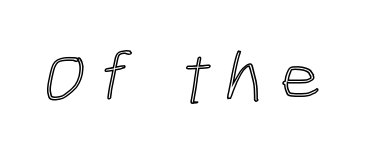
The image shows 74 px condensed type; set unusually wide letter spacing (+0.2 em), not underlined; a medium x-height.
